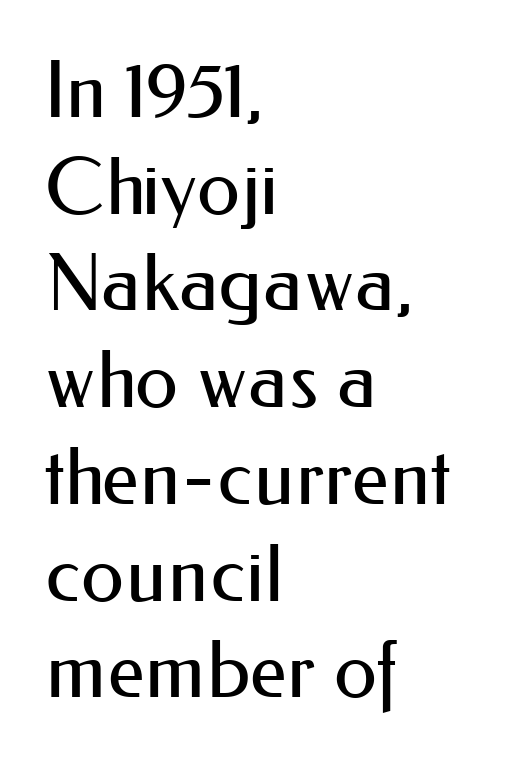
The image shows 78 px regular-weight sans-serif type, upright; set left-aligned, line spacing 1.24x, normal letter spacing, not underlined; medium stroke contrast and a small x-height.
